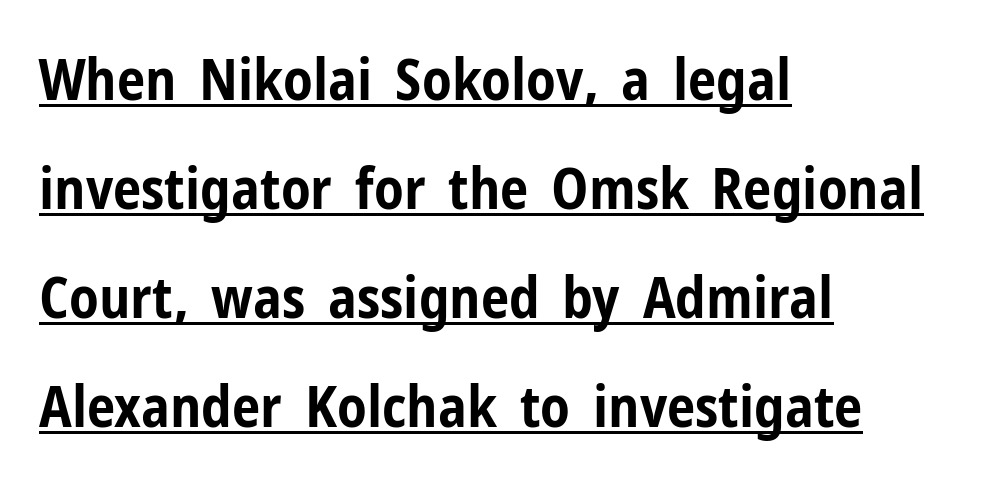
Posture: vertical. The lines in this sample share a left origin and differ only in where they stop. A great deal of white space separates one row of letters from the next. Is the letter spacing exaggerated? No — it looks like the ordinary default. Think of a printed novel: that variable character pitch is what you see here. The type family on display is of the sans-serif kind.
